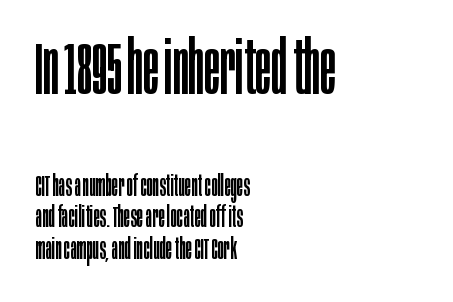
Q: Is the text bold? A: No.
Q: Is the text italic (slanted)? A: No, it is upright.
Q: Is the typeface a serif or a sans-serif typeface? A: Sans-serif.
Q: Is the text underlined? A: No.
Q: How is the paragraph aligned? A: Left-aligned.
Q: Is the spacing between letters normal or unusually wide? A: Normal.
Q: Is the spacing between lines tight, normal or loose? A: Tight.
Q: Which block of text is set in a larger size, the first (top) or the second (bottom)? A: The first (top) one.
Q: Width (condensed, normal, or wide)? A: Condensed.
Q: Stroke contrast? A: Low.
Q: x-height? A: Large.
Q: Monospaced? A: No.
